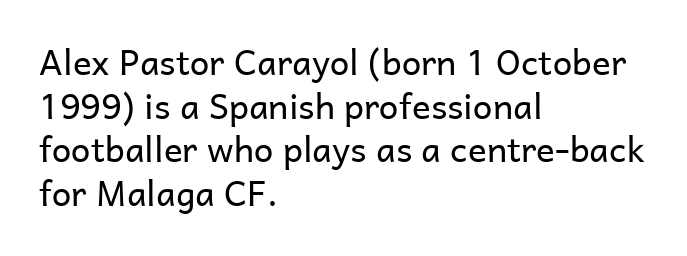
{"serif": "no", "italic": "no", "bold": "no", "weight": "regular", "width": "normal", "stroke_contrast": "low", "x_height": "medium", "monospaced": "no", "underline": "no", "align": "left", "line_spacing": "normal", "line_spacing_ratio": 1.25, "letter_spacing": "normal", "letter_spacing_em": 0.0, "glyph_px": 35}
